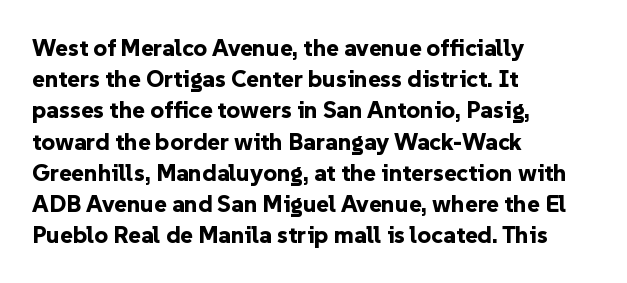
Every letter is thick-stroked: bold, no question. Line starts are locked; line ends wander. What's the leading like? Ordinary, nothing unusual. Glance below the letters and you will spot only blank space.
